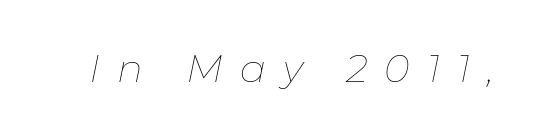
{"italic": "yes", "lean": "right", "slant_degrees": 11, "bold": "no", "weight": "thin", "width": "normal", "stroke_contrast": "low", "x_height": "medium", "monospaced": "no", "underline": "no", "letter_spacing": "wide", "letter_spacing_em": 0.43, "glyph_px": 39}
